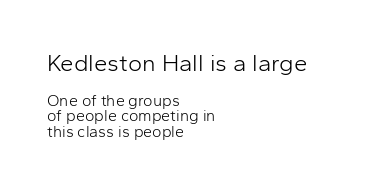
{"italic": "no", "bold": "no", "underline": "no", "align": "left", "line_spacing": "tight", "line_spacing_ratio": 0.98, "letter_spacing": "normal", "letter_spacing_em": 0.0, "larger_block": "first", "size_ratio": 1.5, "glyph_px": 24}
